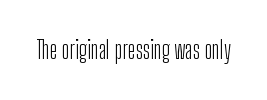
Only glyphs here, with clear space below each row. Notice how the stems are strictly vertical — no italics here. Between one letter and the next there's only the usual sliver of space. Is this a heavy cut? Hardly; it is regular or lighter.
